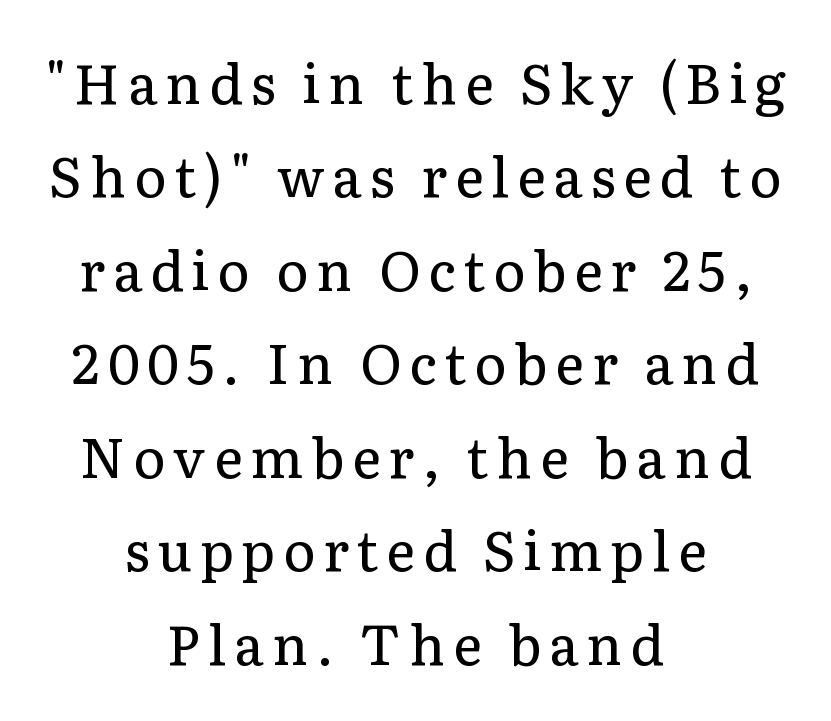
The image shows 55 px regular-weight serif type, upright; set centered, normal line spacing (1.7x), not underlined; low stroke contrast and a medium x-height.
